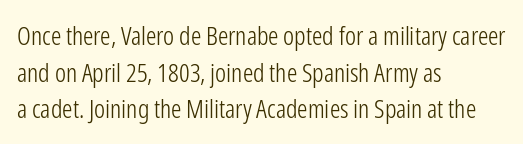
The image shows 26 px text type, upright; set left-aligned, normal line spacing (1.41x), normal letter spacing, not underlined.
